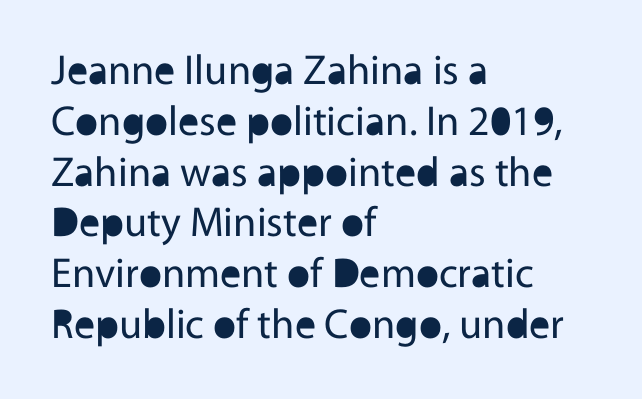
{"serif": "no", "italic": "no", "bold": "no", "weight": "regular", "width": "normal", "x_height": "medium", "monospaced": "no", "underline": "no", "align": "left", "line_spacing_ratio": 1.21, "letter_spacing": "normal", "letter_spacing_em": 0.0, "glyph_px": 42}
